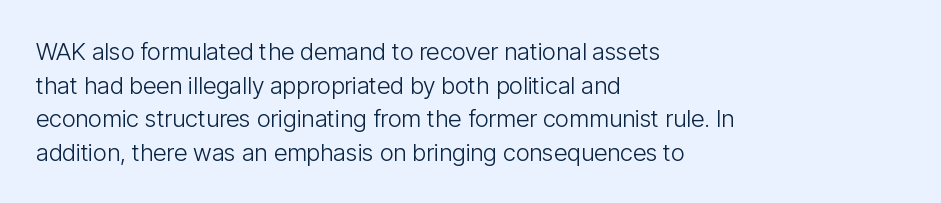
{"italic": "no", "bold": "no", "underline": "no", "align": "left", "line_spacing": "normal", "line_spacing_ratio": 1.4, "letter_spacing": "normal", "letter_spacing_em": 0.0, "glyph_px": 24}
